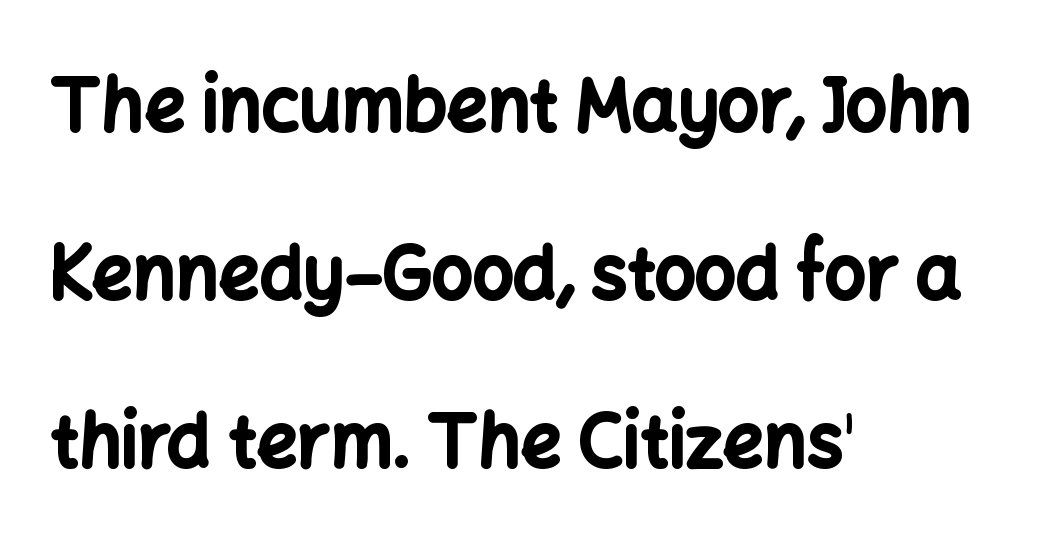
{"serif": "no", "italic": "no", "bold": "yes", "weight": "bold", "width": "normal", "stroke_contrast": "low", "x_height": "medium", "monospaced": "no", "underline": "no", "align": "left", "line_spacing": "loose", "line_spacing_ratio": 2.33, "letter_spacing": "normal", "letter_spacing_em": 0.0, "glyph_px": 72}
